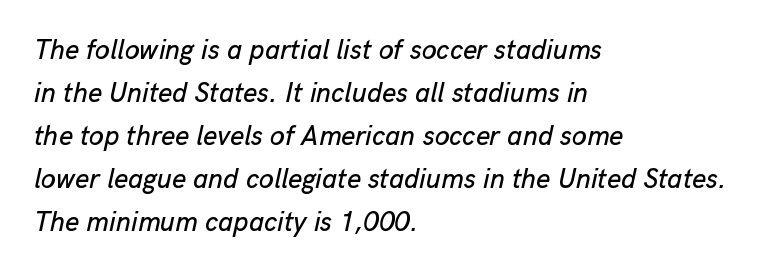
{"italic": "yes", "lean": "right", "slant_degrees": 13, "underline": "no", "align": "left", "line_spacing": "normal", "line_spacing_ratio": 1.59, "letter_spacing": "normal", "letter_spacing_em": 0.0, "glyph_px": 27}
